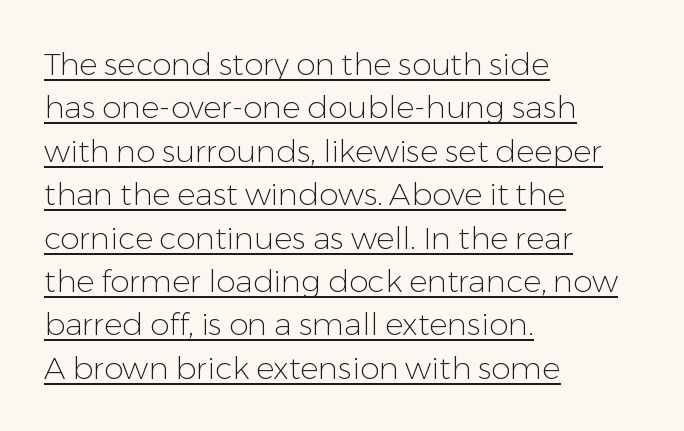
This rendering uses left alignment, leaving the right contour irregular. This is underlined copy, the kind a proofreader might mark for attention. No heavy texture on the line: the type isn't bold. The characters display no serif detailing; their extremities are plain.
